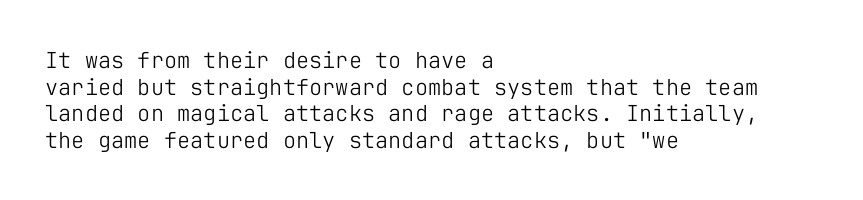
The image shows 22 px text type, upright; set left-aligned, line spacing 1.21x, normal letter spacing, not underlined.
